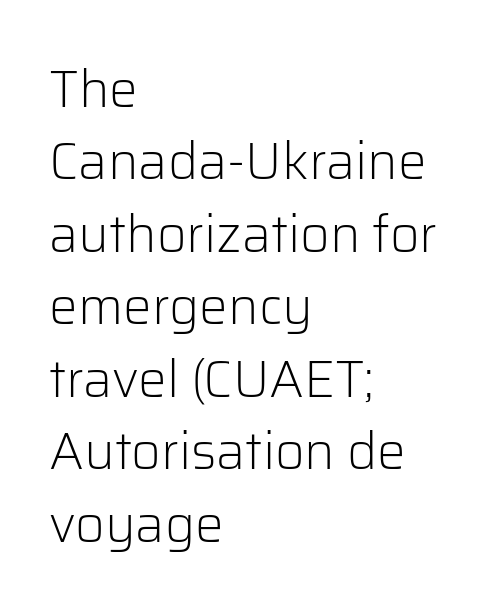
The image shows 51 px light sans-serif type, upright; set left-aligned, normal line spacing (1.42x), normal letter spacing, not underlined; low stroke contrast and a medium x-height.
